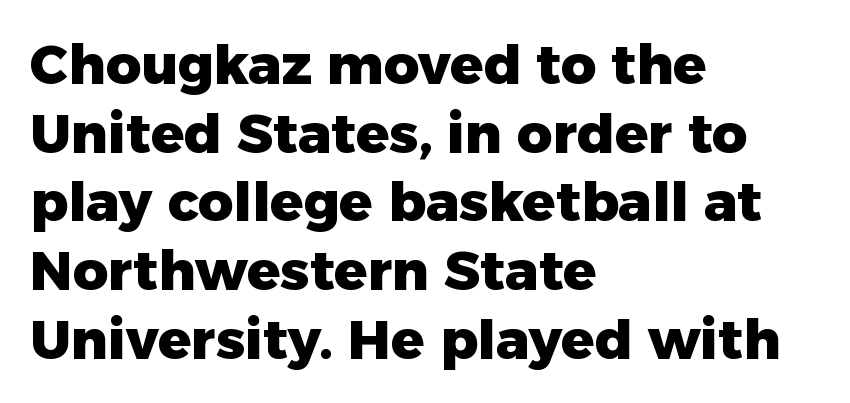
{"serif": "no", "italic": "no", "bold": "yes", "weight": "heavy", "width": "normal", "stroke_contrast": "low", "x_height": "medium", "monospaced": "no", "underline": "no", "align": "left", "line_spacing": "normal", "line_spacing_ratio": 1.25, "letter_spacing": "normal", "letter_spacing_em": 0.0, "glyph_px": 55}
